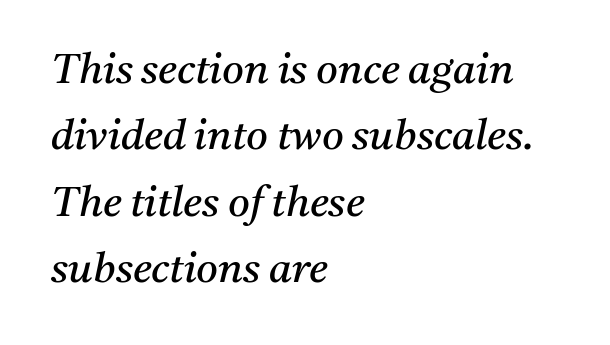
Vertical stems look standard width or narrower in stroke. Slant detected: the letters are inclined. Normally led — the rows are evenly, conventionally spaced. Students, note that the glyphs here touch the page at normal intervals. Underlining? Definitely not there.
